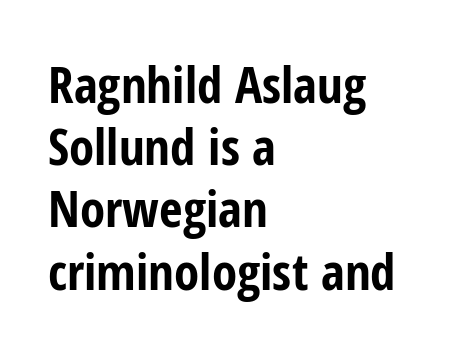
Q: Is the text bold? A: Yes.
Q: Is the text italic (slanted)? A: No, it is upright.
Q: Is the typeface a serif or a sans-serif typeface? A: Sans-serif.
Q: Is the text underlined? A: No.
Q: How is the paragraph aligned? A: Left-aligned.
Q: Is the spacing between letters normal or unusually wide? A: Normal.
Q: Width (condensed, normal, or wide)? A: Condensed.
Q: Stroke contrast? A: Low.
Q: x-height? A: Medium.
Q: Monospaced? A: No.
